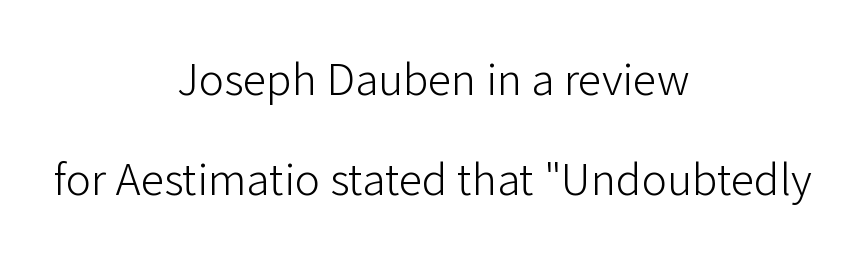
Q: Is the text bold? A: No.
Q: Is the text italic (slanted)? A: No, it is upright.
Q: Is the typeface a serif or a sans-serif typeface? A: Sans-serif.
Q: Is the text underlined? A: No.
Q: How is the paragraph aligned? A: Centered.
Q: Is the spacing between letters normal or unusually wide? A: Normal.
Q: Is the spacing between lines tight, normal or loose? A: Loose.
Q: Width (condensed, normal, or wide)? A: Normal.
Q: Stroke contrast? A: Low.
Q: x-height? A: Medium.
Q: Monospaced? A: No.
